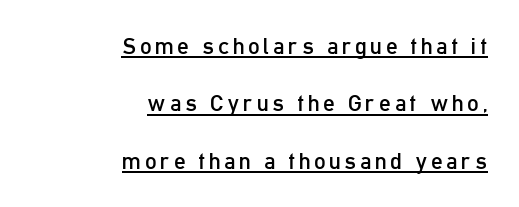
The image shows 23 px text type, upright; set right-aligned, loose line spacing (2.49x), underlined.
